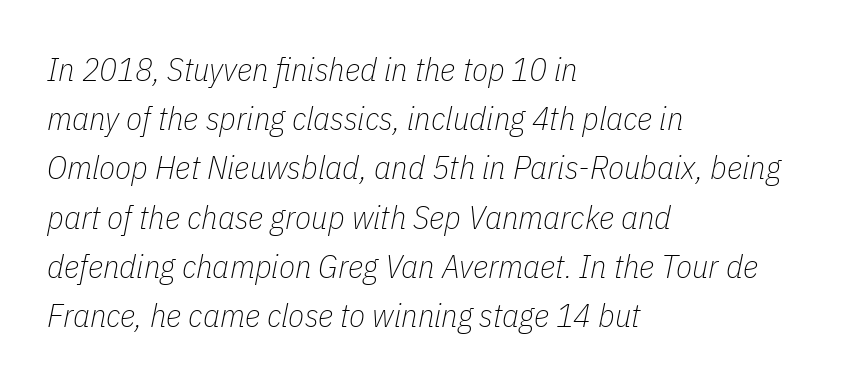
Q: Is the text bold? A: No.
Q: Is the text italic (slanted)? A: Yes, it leans right by about 11 degrees.
Q: Is the text underlined? A: No.
Q: How is the paragraph aligned? A: Left-aligned.
Q: Is the spacing between letters normal or unusually wide? A: Normal.
Q: Is the spacing between lines tight, normal or loose? A: Normal.
Q: Width (condensed, normal, or wide)? A: Condensed.
Q: Stroke contrast? A: Low.
Q: x-height? A: Medium.
Q: Monospaced? A: No.
